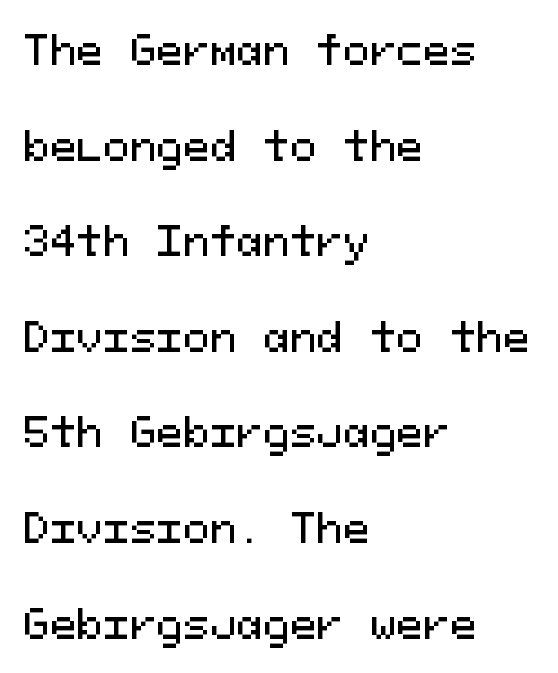
{"serif": "no", "italic": "no", "width": "normal", "stroke_contrast": "medium", "x_height": "medium", "monospaced": "yes", "underline": "no", "align": "left", "line_spacing": "loose", "line_spacing_ratio": 2.39, "letter_spacing": "normal", "letter_spacing_em": 0.0, "glyph_px": 40}
